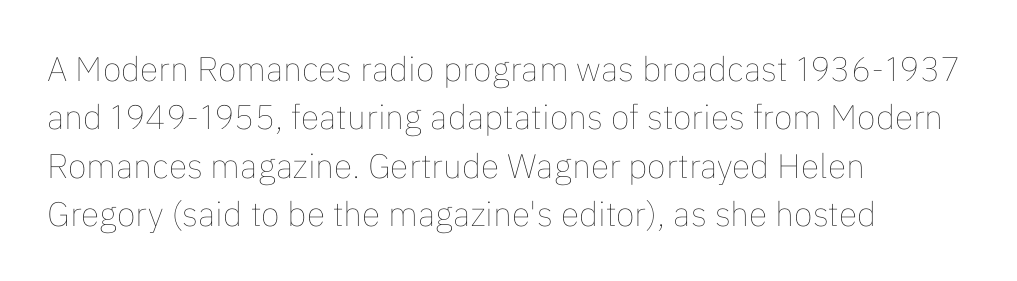
Does the lettering tilt? It doesn't — this is upright. Honestly, the letter spacing is just normal — you wouldn't notice it. Plain, unruled lines of type. Looks like regular typesetting: each glyph gets only the width it needs.
